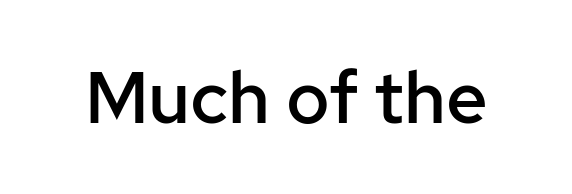
The image shows 73 px semibold sans-serif type, upright; set normal letter spacing, not underlined; low stroke contrast and a medium x-height.
